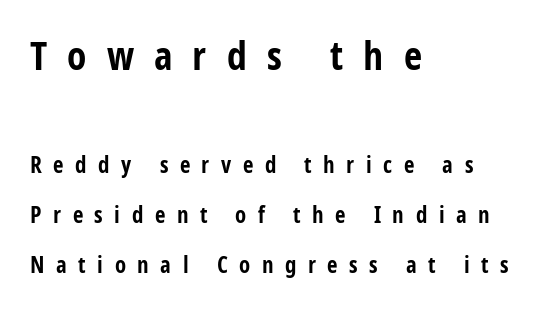
{"serif": "no", "italic": "no", "bold": "yes", "weight": "bold", "width": "condensed", "stroke_contrast": "low", "x_height": "large", "monospaced": "no", "underline": "no", "align": "left", "line_spacing": "loose", "line_spacing_ratio": 2.18, "letter_spacing": "wide", "letter_spacing_em": 0.5, "larger_block": "first", "size_ratio": 1.74, "glyph_px": 40}
